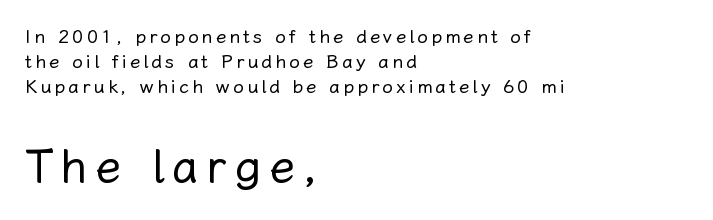
{"italic": "no", "bold": "no", "weight": "regular", "width": "normal", "stroke_contrast": "low", "x_height": "medium", "monospaced": "no", "underline": "no", "align": "left", "line_spacing": "normal", "line_spacing_ratio": 1.32, "larger_block": "second", "size_ratio": 2.47, "glyph_px": 47}
